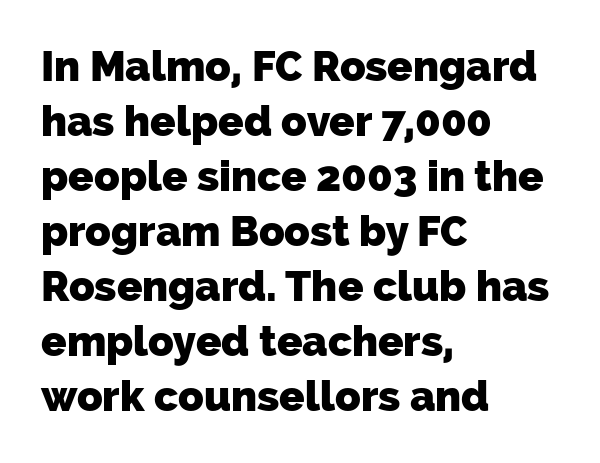
The image shows 42 px heavy sans-serif type; set left-aligned, normal line spacing (1.31x), normal letter spacing, not underlined; low stroke contrast and a medium x-height.
